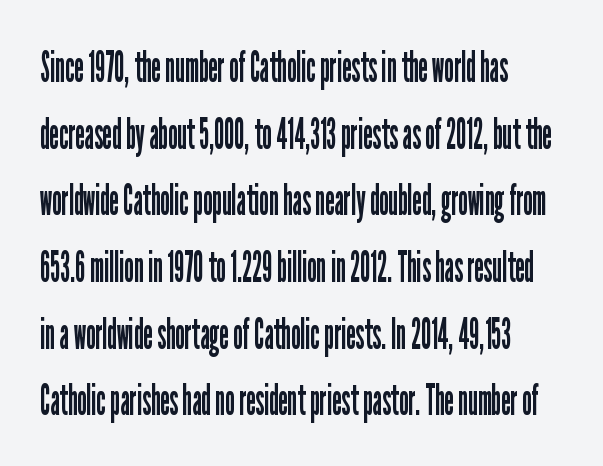
{"serif": "no", "italic": "no", "bold": "no", "weight": "regular", "width": "condensed", "stroke_contrast": "low", "x_height": "medium", "monospaced": "no", "underline": "no", "align": "left", "line_spacing": "normal", "line_spacing_ratio": 1.55, "letter_spacing": "normal", "letter_spacing_em": 0.0, "glyph_px": 43}
